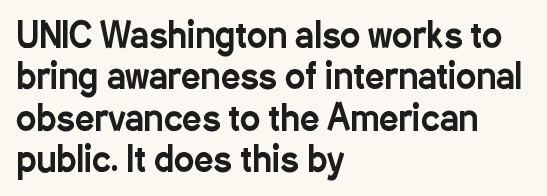
{"serif": "no", "italic": "no", "width": "condensed", "stroke_contrast": "low", "x_height": "medium", "monospaced": "no", "underline": "no", "align": "left", "line_spacing_ratio": 1.22, "letter_spacing": "normal", "letter_spacing_em": 0.0, "glyph_px": 34}
